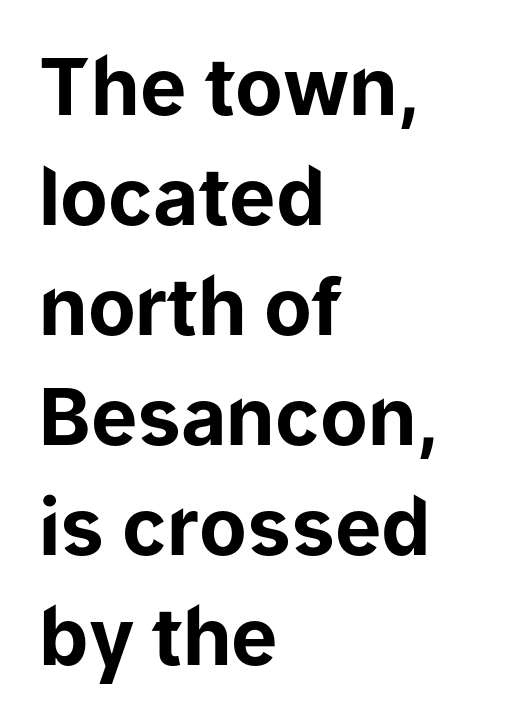
Students, note that the glyphs here touch the page at normal intervals. A typesetter would call this proportional, since set widths differ per character. Summary of weight: heavy, a full bold. Quick note: interline space is typical.
